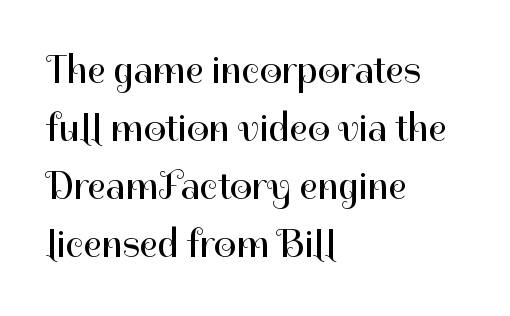
{"serif": "no", "italic": "no", "bold": "no", "weight": "regular", "width": "normal", "stroke_contrast": "high", "x_height": "medium", "monospaced": "no", "underline": "no", "align": "left", "line_spacing": "normal", "line_spacing_ratio": 1.49, "letter_spacing": "normal", "letter_spacing_em": 0.0, "glyph_px": 39}
